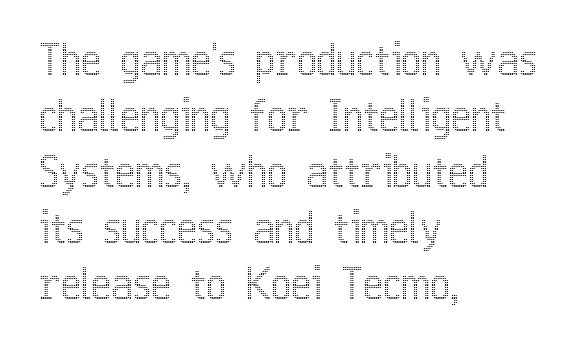
The image shows 43 px condensed type, upright; set left-aligned, normal line spacing (1.3x), normal letter spacing, not underlined; a medium x-height.
